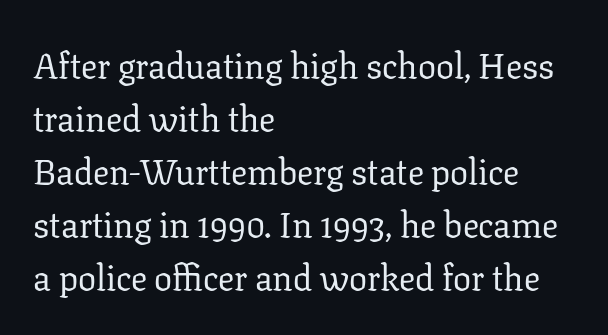
The rendering anchors every line to the left-hand side. Anything drawn beneath the words? Only blank space. In terms of letterspacing, this is plain default setting. The letters stand upright; this is a roman face.
